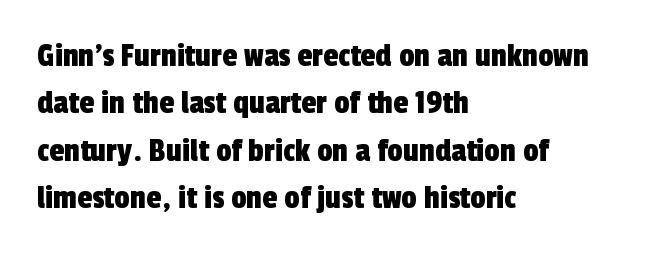
This rendering employs a face without finishing strokes, i.e., a sans-serif. The glyphs are unaccompanied by any horizontal stroke below them. Think of a printed novel: that variable character pitch is what you see here. Reading down the column, the eye jumps a familiar distance to each next line. Inter-character spacing is left at the font's built-in metrics. Which margin do the lines hug? The left one — the right edge is uneven.
